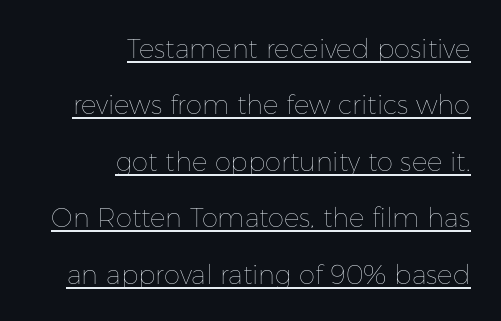
Q: Is the text bold? A: No.
Q: Is the text italic (slanted)? A: No, it is upright.
Q: Is the text underlined? A: Yes.
Q: How is the paragraph aligned? A: Right-aligned.
Q: Is the spacing between letters normal or unusually wide? A: Normal.
Q: Is the spacing between lines tight, normal or loose? A: Loose.
